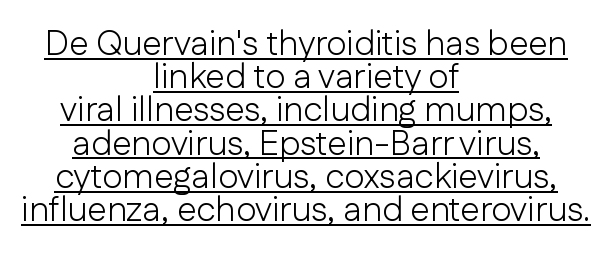
Q: Is the text bold? A: No.
Q: Is the text italic (slanted)? A: No, it is upright.
Q: Is the typeface a serif or a sans-serif typeface? A: Sans-serif.
Q: Is the text underlined? A: Yes.
Q: How is the paragraph aligned? A: Centered.
Q: Is the spacing between letters normal or unusually wide? A: Normal.
Q: Is the spacing between lines tight, normal or loose? A: Tight.
Q: Width (condensed, normal, or wide)? A: Normal.
Q: Stroke contrast? A: Low.
Q: x-height? A: Medium.
Q: Monospaced? A: No.
